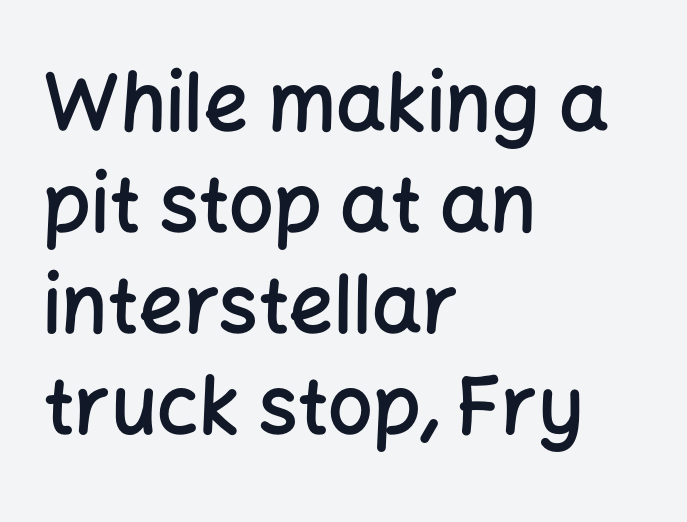
In terms of letterform style, serifs are entirely absent. Is this a fixed-width face? No — the glyphs have proportional, varying widths. Inter-character spacing is left at the font's built-in metrics. The rows are spaced the way most documents space them. Weight: semibold (demi). Typeset ragged right — the left edge is the straight one.
